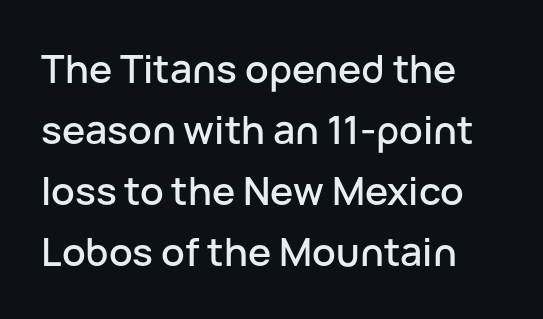
Q: Is the text italic (slanted)? A: No, it is upright.
Q: Is the typeface a serif or a sans-serif typeface? A: Sans-serif.
Q: Is the text underlined? A: No.
Q: Is the spacing between letters normal or unusually wide? A: Normal.
Q: Is the spacing between lines tight, normal or loose? A: Normal.
Q: Width (condensed, normal, or wide)? A: Normal.
Q: Stroke contrast? A: Low.
Q: x-height? A: Medium.
Q: Monospaced? A: No.
